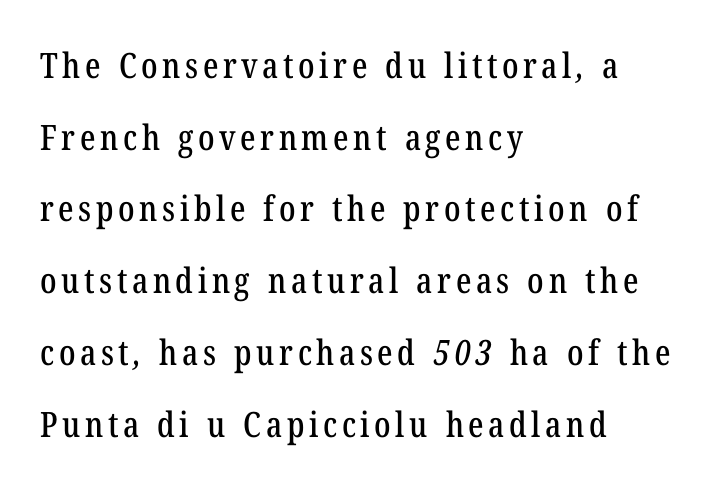
The leading is generous, giving the passage an open texture. Spacing verdict: proportional, widths tailored to each character. These lines are set flush left with a ragged right edge. The glyphs are unaccompanied by any horizontal stroke below them. You can tell from the footed stems that serif type was used.
